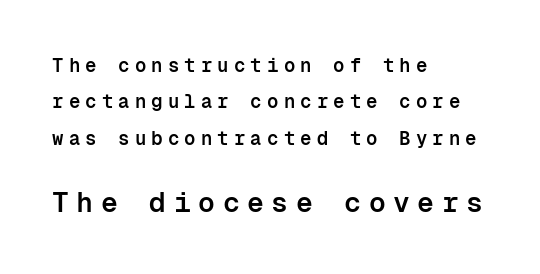
Q: Is the text bold? A: Semi-bold.
Q: Is the text italic (slanted)? A: No, it is upright.
Q: Is the typeface a serif or a sans-serif typeface? A: Sans-serif.
Q: Is the text underlined? A: No.
Q: How is the paragraph aligned? A: Left-aligned.
Q: Is the spacing between letters normal or unusually wide? A: Unusually wide.
Q: Is the spacing between lines tight, normal or loose? A: Loose.
Q: Which block of text is set in a larger size, the first (top) or the second (bottom)? A: The second (bottom) one.
Q: Width (condensed, normal, or wide)? A: Normal.
Q: Stroke contrast? A: Low.
Q: x-height? A: Medium.
Q: Monospaced? A: Yes.
